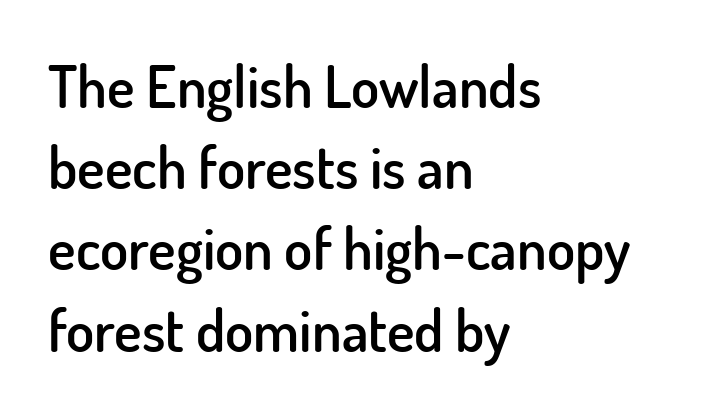
Q: Is the text bold? A: Semi-bold.
Q: Is the text italic (slanted)? A: No, it is upright.
Q: Is the typeface a serif or a sans-serif typeface? A: Sans-serif.
Q: Is the text underlined? A: No.
Q: How is the paragraph aligned? A: Left-aligned.
Q: Is the spacing between letters normal or unusually wide? A: Normal.
Q: Is the spacing between lines tight, normal or loose? A: Normal.
Q: Width (condensed, normal, or wide)? A: Normal.
Q: Stroke contrast? A: Low.
Q: x-height? A: Small.
Q: Monospaced? A: No.
